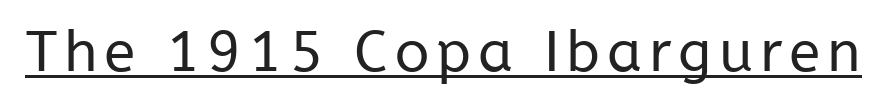
Honestly, the underline is the first thing you notice here. The passage shown is typed in a proportional face where columns would drift. This is the regular roman posture of the typeface. A typesetter would label this face a sans. Stroke thickness stays within the range of a standard reading face or lighter.
